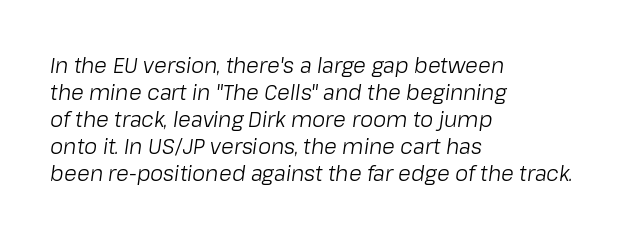
Type without underlining. Leftover space on each line is placed entirely after the last word. Rendered with sloped, italic letterforms. The letters look calm and open, with moderate or lighter stems.
